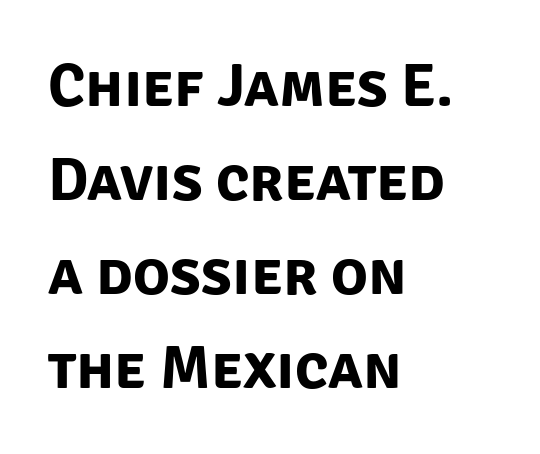
The image shows 61 px bold sans-serif type; set left-aligned, normal line spacing (1.54x), normal letter spacing, not underlined; low stroke contrast and a large x-height.
